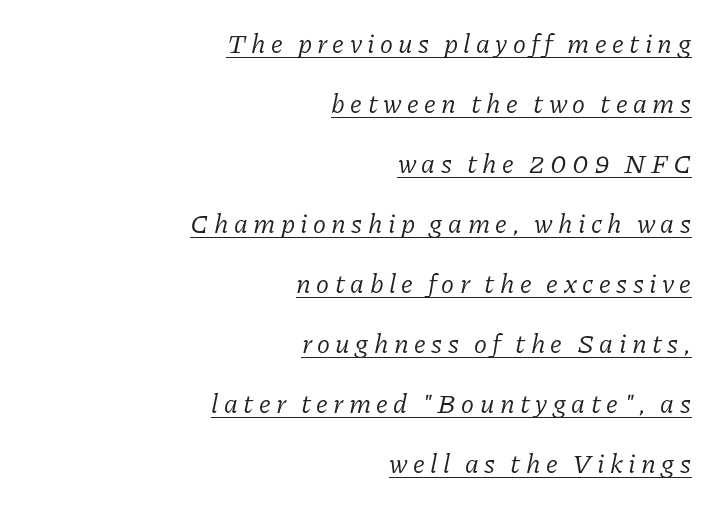
The image shows 27 px text type, italic (leaning right); set right-aligned, loose line spacing (2.22x), unusually wide letter spacing (+0.2 em), underlined.
